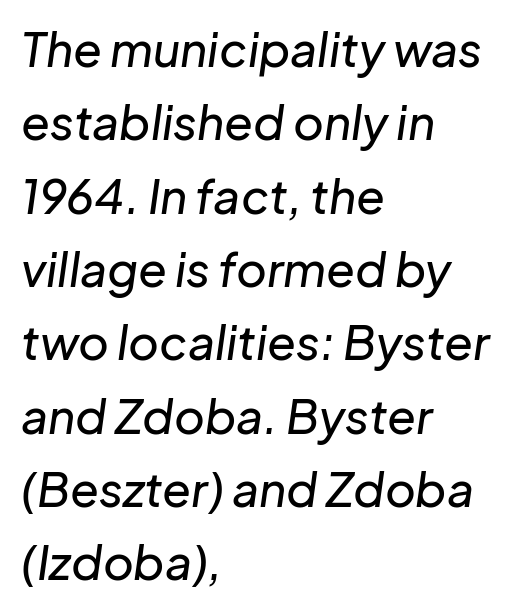
Each word holds together tightly as a unit, with standard inter-letter gaps. The string is rendered with underlining switched off. Proportional: the letters do not fall into vertical columns. Leading matches the norm, producing a regular column. Designer's note — italics engaged. Where is the straight margin? On the left.
